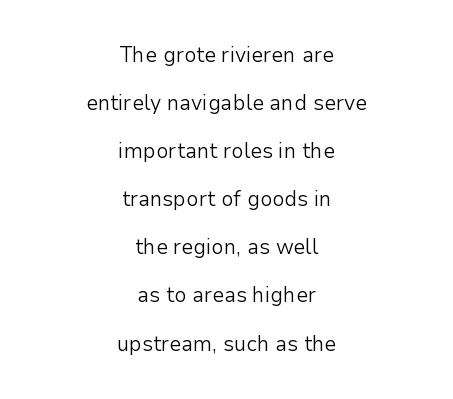
Q: Is the text bold? A: No.
Q: Is the text italic (slanted)? A: No, it is upright.
Q: Is the text underlined? A: No.
Q: How is the paragraph aligned? A: Centered.
Q: Is the spacing between letters normal or unusually wide? A: Normal.
Q: Is the spacing between lines tight, normal or loose? A: Loose.
